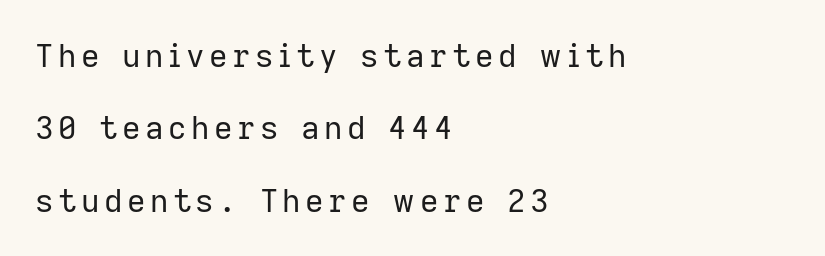
{"serif": "no", "italic": "no", "bold": "no", "weight": "regular", "width": "normal", "stroke_contrast": "low", "x_height": "medium", "monospaced": "no", "underline": "no", "align": "left", "line_spacing": "loose", "line_spacing_ratio": 2.26, "glyph_px": 32}
